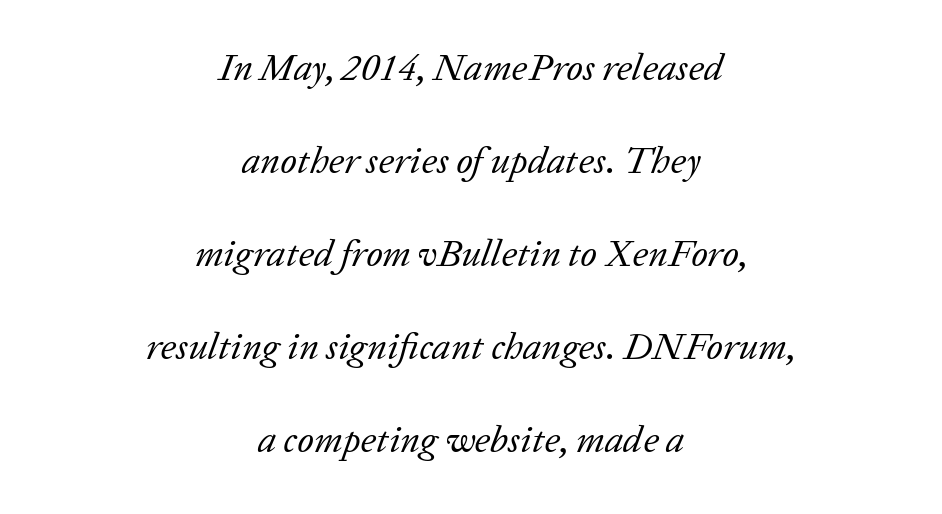
The image shows 38 px regular-weight serif type, italic (leaning right); set centered, loose line spacing (2.45x), normal letter spacing, not underlined; low stroke contrast and a medium x-height.
